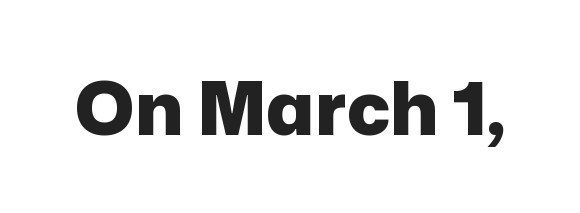
Has an underline been added? It has not. Heft: maximum for text — a bold. Here the designer chose a conventional face with non-uniform glyph widths. Style check: upright.
